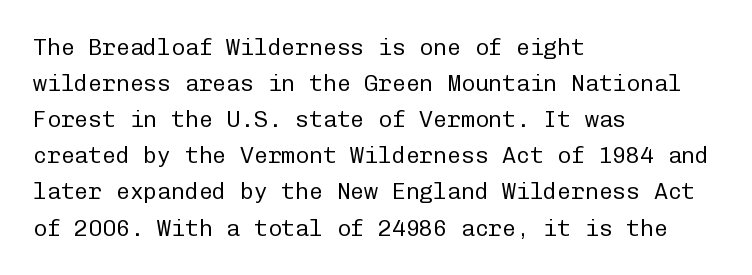
Nothing unusual about the tracking: characters are spaced as the font intends. The typesetter chose a ragged-right arrangement here. Vertical strokes here are truly vertical. In terms of leading, this rendering sits right in the middle.
